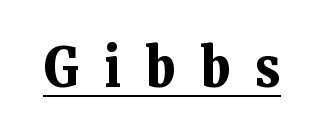
The image shows 54 px bold serif type, upright; set unusually wide letter spacing (+0.47 em), underlined; low stroke contrast and a medium x-height.
